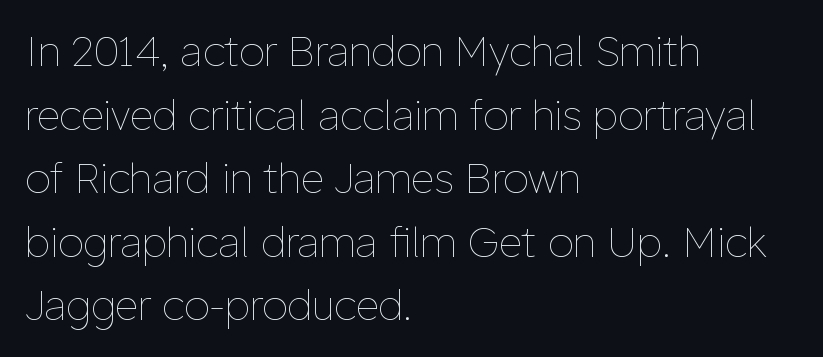
Q: Is the text bold? A: No.
Q: Is the text italic (slanted)? A: No, it is upright.
Q: Is the text underlined? A: No.
Q: How is the paragraph aligned? A: Left-aligned.
Q: Is the spacing between letters normal or unusually wide? A: Normal.
Q: Is the spacing between lines tight, normal or loose? A: Normal.
Q: Width (condensed, normal, or wide)? A: Normal.
Q: Stroke contrast? A: Low.
Q: x-height? A: Medium.
Q: Monospaced? A: No.
